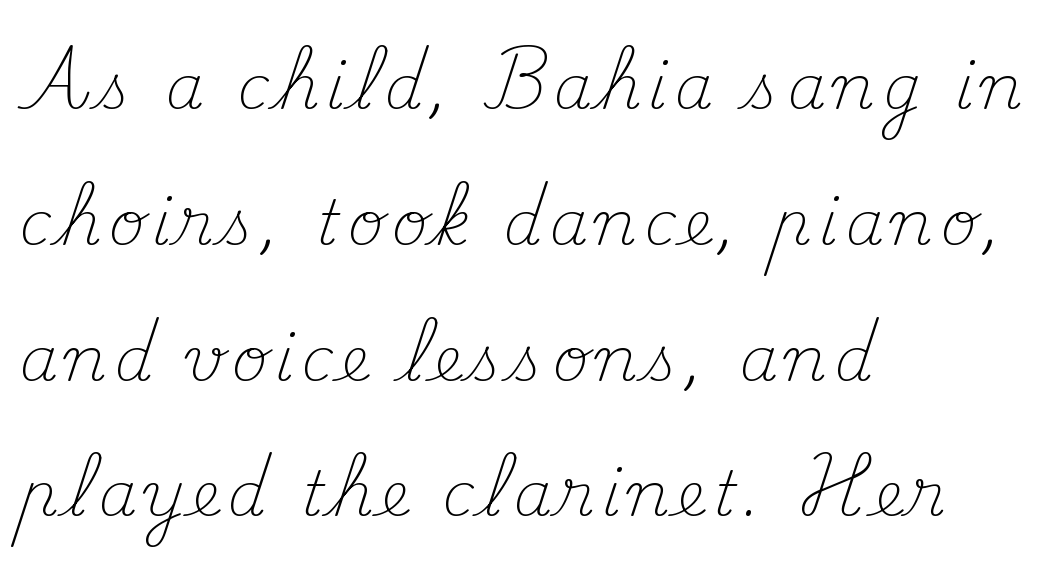
{"serif": "yes", "bold": "no", "weight": "light", "width": "normal", "stroke_contrast": "medium", "x_height": "small", "monospaced": "no", "underline": "no", "align": "left", "line_spacing": "loose", "line_spacing_ratio": 2.19, "glyph_px": 62}
